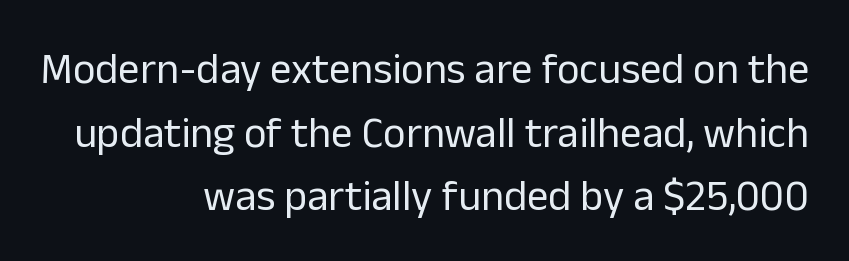
The image shows 43 px regular-weight sans-serif type, upright; set right-aligned, normal line spacing (1.48x), normal letter spacing, not underlined; low stroke contrast and a medium x-height.
